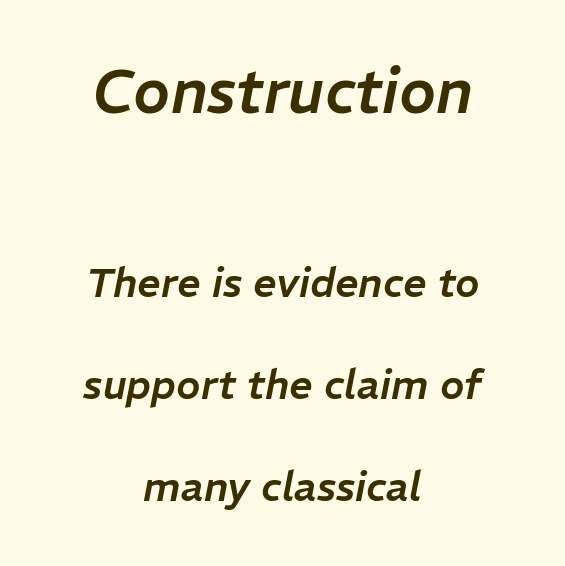
Italic: yes, the glyphs are oblique. These lines are centered, leaving both edges ragged. Character size in the leading block exceeds that of the trailing block. Does extra space separate the letters? No, they use regular spacing. The block of text is sparse from top to bottom, with ample space between rows.
